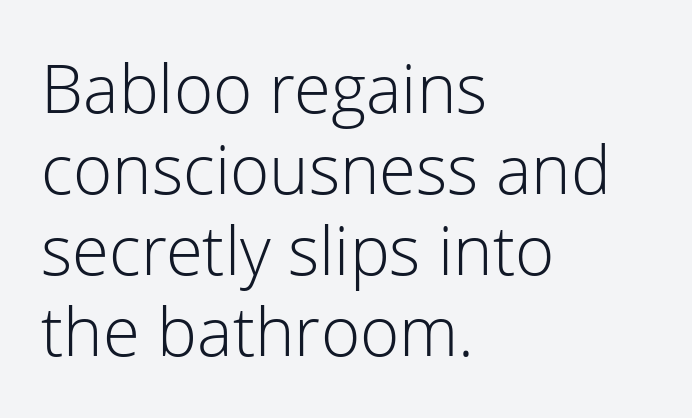
{"serif": "no", "italic": "no", "bold": "no", "weight": "light", "width": "normal", "stroke_contrast": "low", "x_height": "medium", "monospaced": "no", "underline": "no", "align": "left", "line_spacing_ratio": 1.21, "letter_spacing": "normal", "letter_spacing_em": 0.0, "glyph_px": 67}
